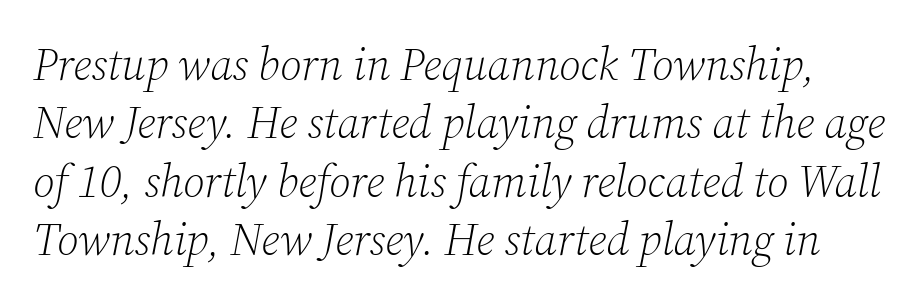
The rendering uses natural spacing where letterforms have individual widths. Glance below the letters and you will spot only blank space. Here the glyphs are tracked normally, forming tight word shapes. The rendering shows small feet on the letterforms — a serif design. Yep, that's italic — everything's leaning.
